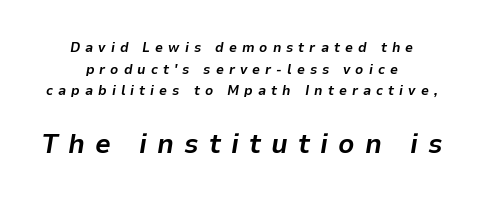
{"italic": "yes", "lean": "right", "slant_degrees": 9, "bold": "yes", "weight": "bold", "width": "normal", "stroke_contrast": "low", "x_height": "medium", "monospaced": "no", "underline": "no", "align": "center", "line_spacing": "normal", "line_spacing_ratio": 1.55, "letter_spacing": "wide", "letter_spacing_em": 0.36, "larger_block": "second", "size_ratio": 2.0, "glyph_px": 28}
